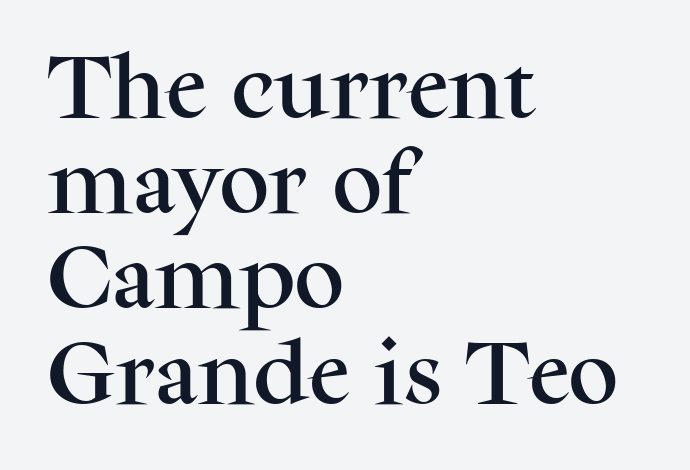
No italicization has been applied; the sample stays upright. Underlining? Definitely not there. A typesetter would call this proportional, since set widths differ per character. Spacing between characters is what you'd get straight out of the box. Line beginnings align vertically; line endings do not.
